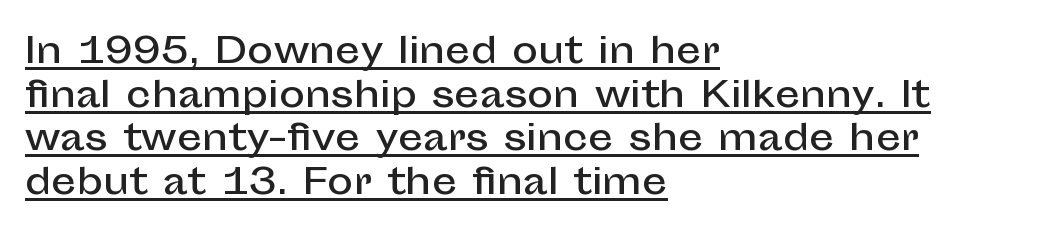
The image shows 35 px sans-serif type, upright; set left-aligned, normal line spacing (1.25x), normal letter spacing, underlined; low stroke contrast and a medium x-height.
